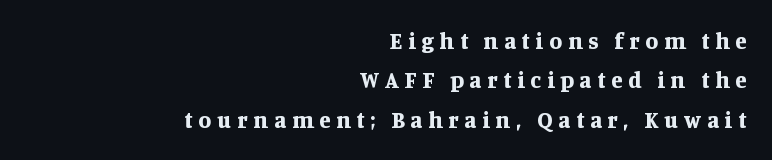
The image shows 23 px bold type, upright; set right-aligned, line spacing 1.71x, unusually wide letter spacing (+0.26 em), not underlined.
